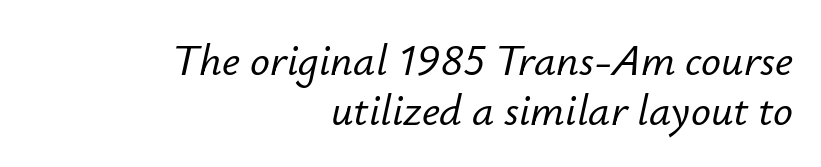
{"italic": "yes", "lean": "right", "slant_degrees": 12, "width": "normal", "stroke_contrast": "low", "x_height": "small", "monospaced": "no", "underline": "no", "align": "right", "line_spacing": "tight", "line_spacing_ratio": 1.14, "letter_spacing": "normal", "letter_spacing_em": 0.0, "glyph_px": 44}
